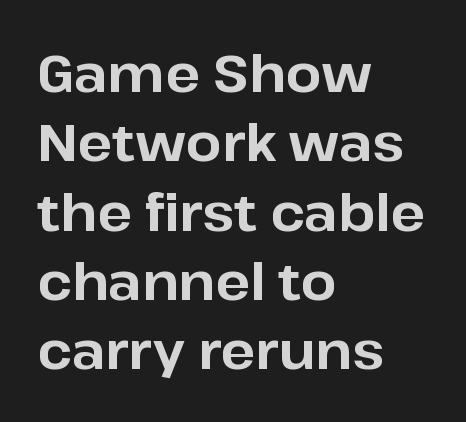
Visually the block forms a straight wall on the left and a jagged coastline on the right. Honestly, there is no underline to notice here at all. Horizontal bands of white between lines are of average thickness. Classification — sans serif. The glyphs have the mass of a bold cut.
